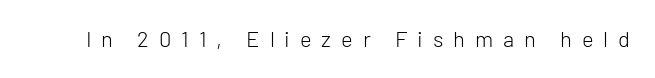
The image shows 22 px text type, upright; set unusually wide letter spacing (+0.45 em), not underlined.
